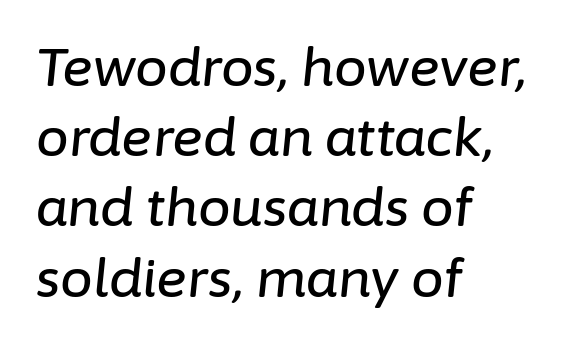
The image shows 52 px text type, italic (leaning right); set left-aligned, normal line spacing (1.35x), normal letter spacing, not underlined; low stroke contrast and a medium x-height.
